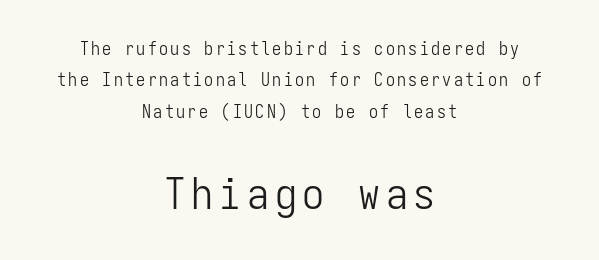
The image shows 44 px light, condensed sans-serif type, upright, monospaced; set centered, line spacing 1.74x, not underlined; the second (bottom) block is 2.44x larger; low stroke contrast and a medium x-height.
